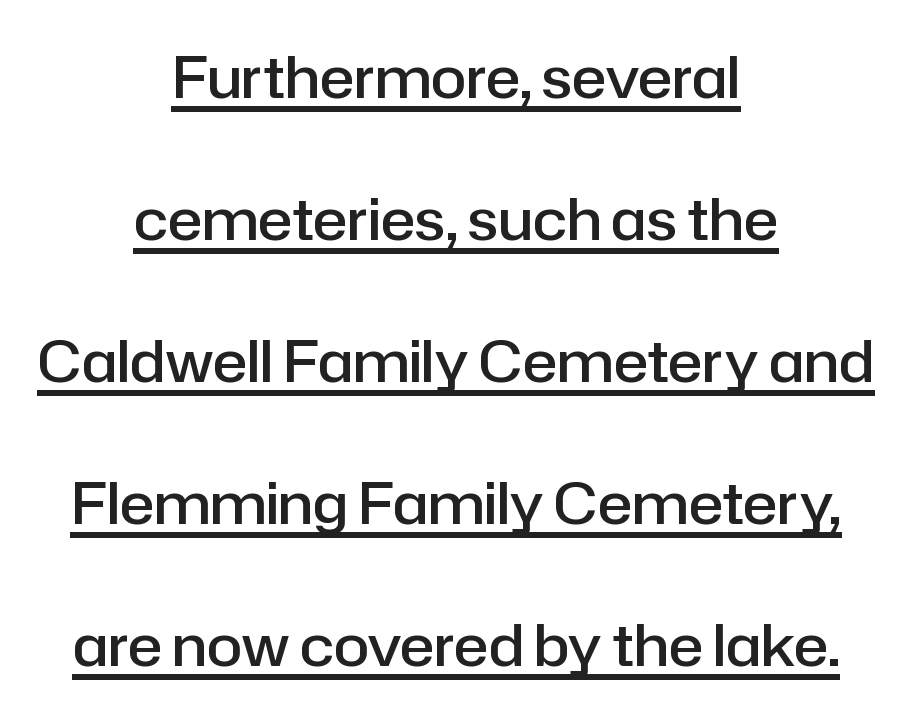
The image shows 58 px semibold sans-serif type, upright; set centered, loose line spacing (2.45x), normal letter spacing, underlined; low stroke contrast and a medium x-height.
